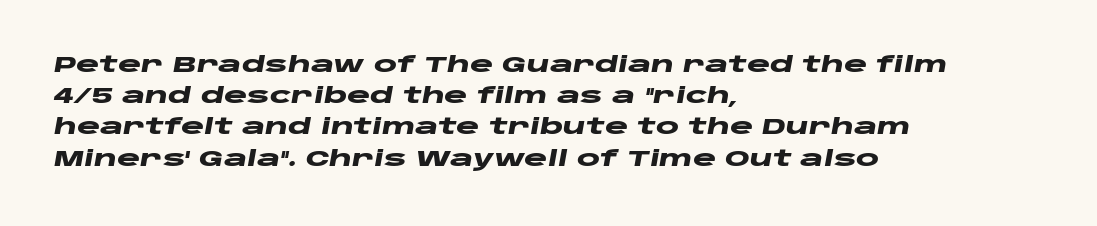
Q: Is the text bold? A: Yes.
Q: Is the text italic (slanted)? A: Yes, it leans right by about 10 degrees.
Q: Is the text underlined? A: No.
Q: How is the paragraph aligned? A: Left-aligned.
Q: Is the spacing between letters normal or unusually wide? A: Normal.
Q: Is the spacing between lines tight, normal or loose? A: Normal.
